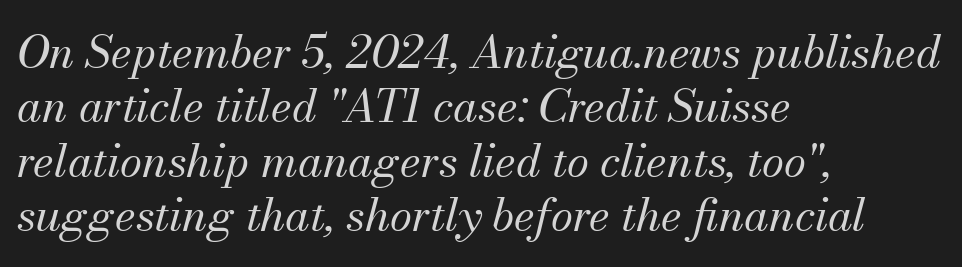
{"serif": "yes", "italic": "yes", "lean": "right", "slant_degrees": 13, "bold": "no", "weight": "regular", "width": "normal", "stroke_contrast": "medium", "x_height": "small", "monospaced": "no", "underline": "no", "align": "left", "line_spacing_ratio": 1.21, "letter_spacing": "normal", "letter_spacing_em": 0.0, "glyph_px": 45}
